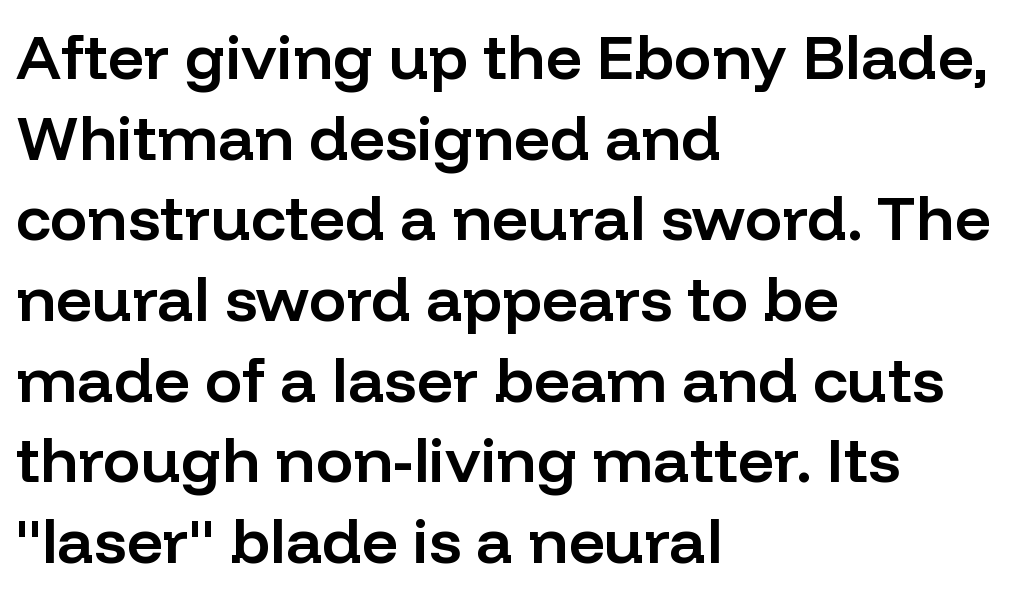
The image shows 63 px semibold sans-serif type, upright; set left-aligned, normal line spacing (1.28x), normal letter spacing, not underlined; low stroke contrast and a medium x-height.
